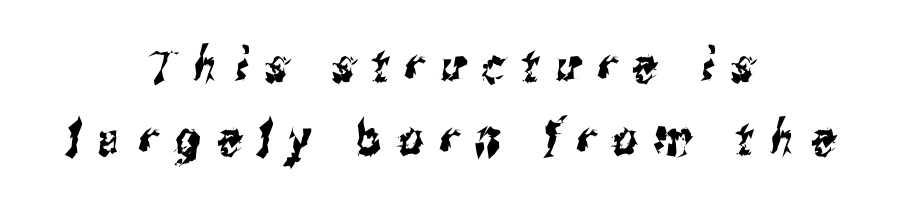
{"serif": "no", "width": "condensed", "stroke_contrast": "medium", "x_height": "medium", "monospaced": "no", "underline": "no", "align": "center", "line_spacing": "normal", "line_spacing_ratio": 1.52, "letter_spacing": "wide", "letter_spacing_em": 0.36, "glyph_px": 48}
